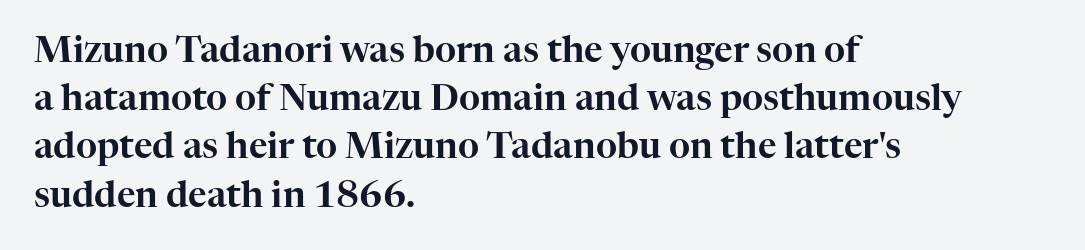
Nobody touched the tracking dial on this one. Clear beneath every line of the passage. The passage is arranged the way most books set body copy — flush left. The rendering uses natural spacing where letterforms have individual widths.
